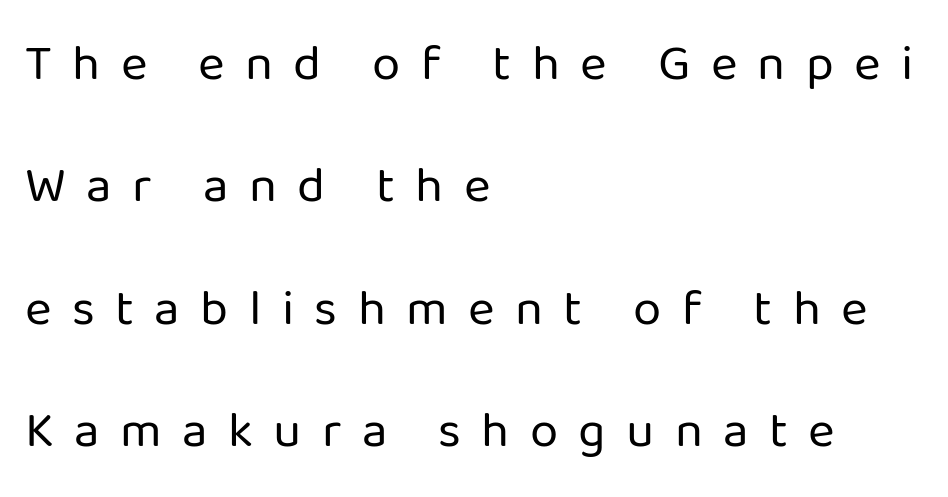
You could not count columns in this text — the font is proportionally spaced. Someone cranked the tracking dial way up on this one. A classic flush-left, rag-right setting is used for this passage. A typesetter would label this face a sans. It's the straight-up-and-down kind of type. The block of text is sparse from top to bottom, with ample space between rows.
